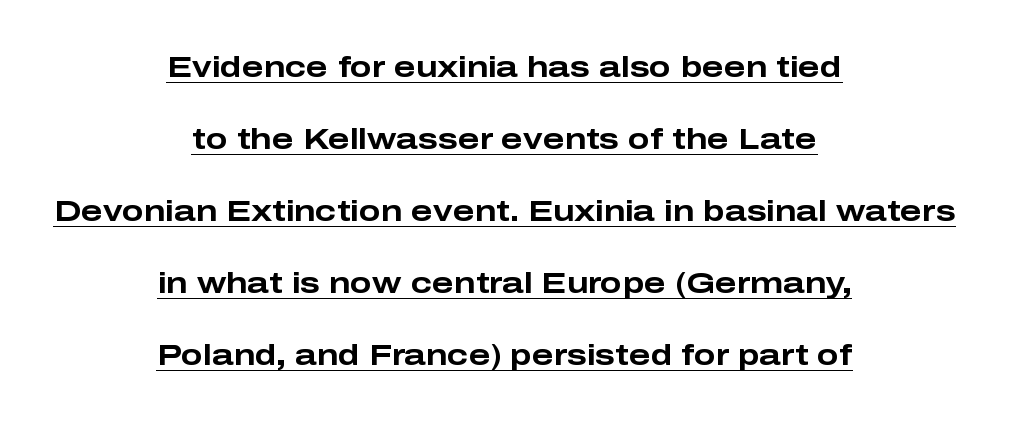
Q: Is the text bold? A: Yes.
Q: Is the text italic (slanted)? A: No, it is upright.
Q: Is the typeface a serif or a sans-serif typeface? A: Sans-serif.
Q: Is the text underlined? A: Yes.
Q: How is the paragraph aligned? A: Centered.
Q: Is the spacing between letters normal or unusually wide? A: Normal.
Q: Is the spacing between lines tight, normal or loose? A: Loose.
Q: Width (condensed, normal, or wide)? A: Wide.
Q: Stroke contrast? A: Low.
Q: x-height? A: Medium.
Q: Monospaced? A: No.
